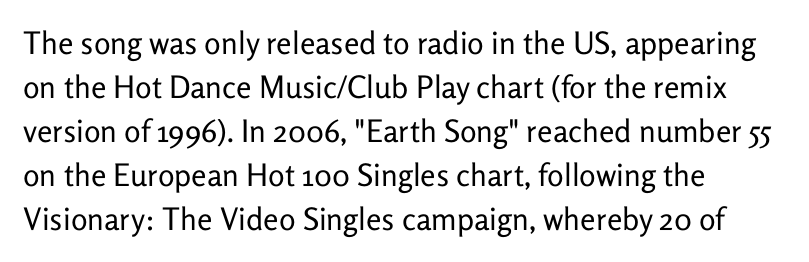
Q: Is the text bold? A: No.
Q: Is the text italic (slanted)? A: No, it is upright.
Q: Is the typeface a serif or a sans-serif typeface? A: Sans-serif.
Q: Is the text underlined? A: No.
Q: How is the paragraph aligned? A: Left-aligned.
Q: Is the spacing between letters normal or unusually wide? A: Normal.
Q: Is the spacing between lines tight, normal or loose? A: Normal.
Q: Width (condensed, normal, or wide)? A: Normal.
Q: Stroke contrast? A: Low.
Q: x-height? A: Medium.
Q: Monospaced? A: No.
